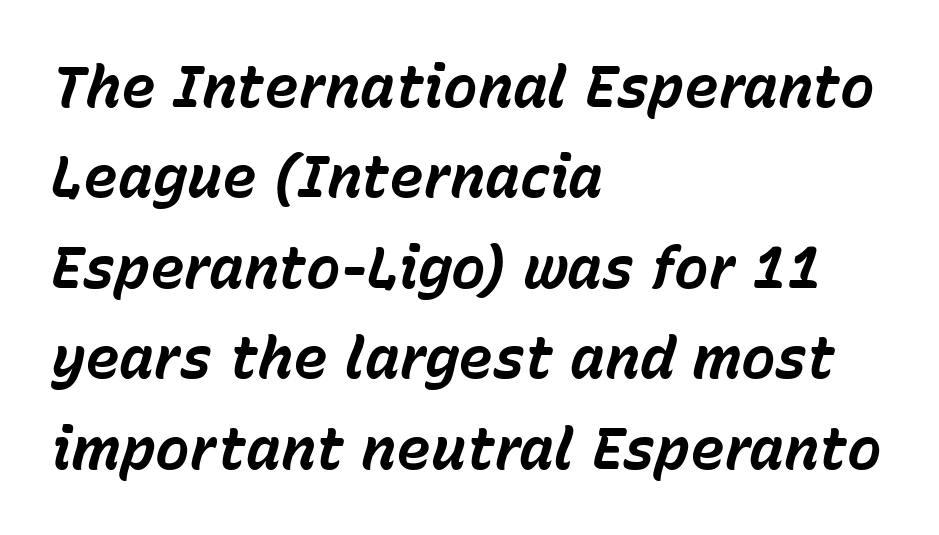
Q: Is the text bold? A: Yes.
Q: Is the text italic (slanted)? A: Yes, it leans right by about 15 degrees.
Q: Is the text underlined? A: No.
Q: How is the paragraph aligned? A: Left-aligned.
Q: Is the spacing between letters normal or unusually wide? A: Normal.
Q: Is the spacing between lines tight, normal or loose? A: Normal.
Q: Width (condensed, normal, or wide)? A: Normal.
Q: Stroke contrast? A: Low.
Q: x-height? A: Medium.
Q: Monospaced? A: No.
